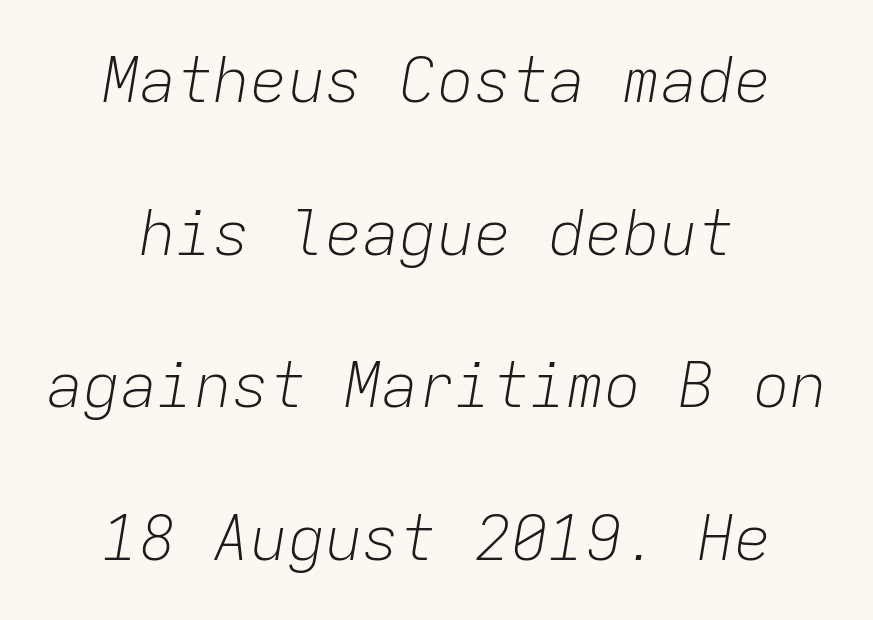
The lines are spread far apart with generous leading. Default kerning and tracking; the words read as compact shapes. In CSS terms this would be text-align: center. Weight: in the light-to-regular range.
